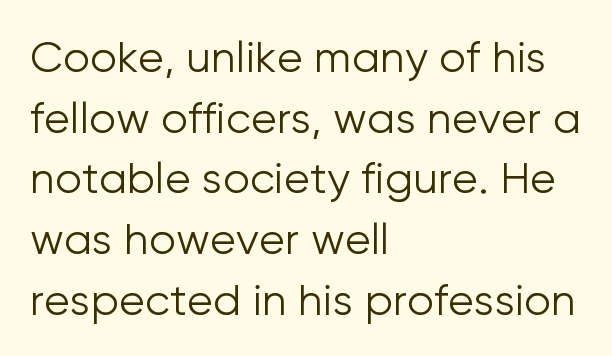
{"serif": "no", "italic": "no", "bold": "no", "weight": "light", "width": "normal", "stroke_contrast": "low", "x_height": "medium", "monospaced": "no", "underline": "no", "align": "left", "line_spacing": "normal", "line_spacing_ratio": 1.41, "letter_spacing": "normal", "letter_spacing_em": 0.0, "glyph_px": 43}
